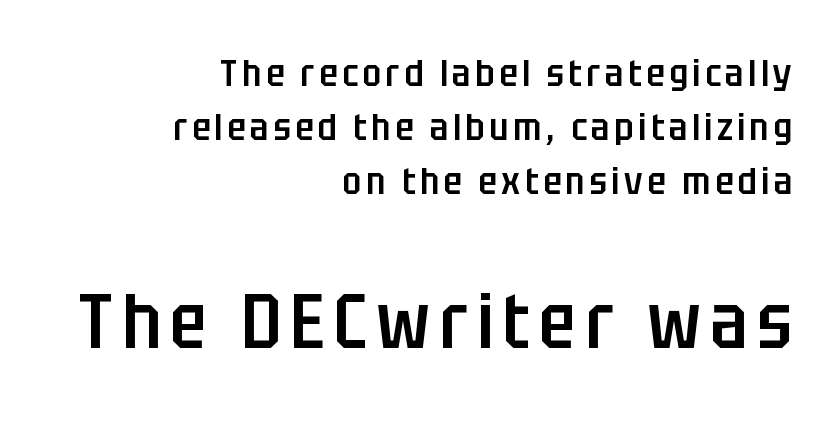
{"serif": "no", "italic": "no", "bold": "semi", "weight": "semibold", "width": "condensed", "stroke_contrast": "low", "x_height": "large", "monospaced": "no", "underline": "no", "align": "right", "line_spacing": "normal", "line_spacing_ratio": 1.42, "larger_block": "second", "size_ratio": 2.03, "glyph_px": 77}
